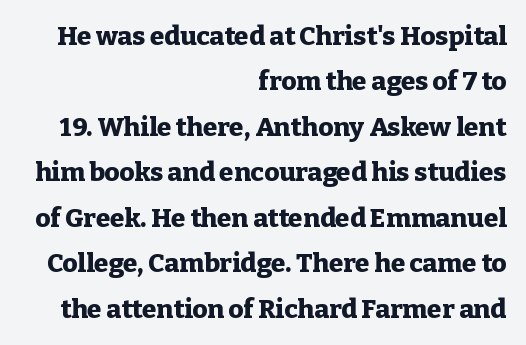
The image shows 26 px bold type, upright; set right-aligned, line spacing 1.75x, normal letter spacing, not underlined.
